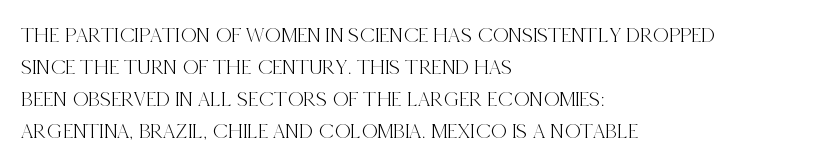
{"italic": "no", "underline": "no", "align": "left", "line_spacing": "normal", "line_spacing_ratio": 1.45, "letter_spacing": "normal", "letter_spacing_em": 0.0, "glyph_px": 22}
